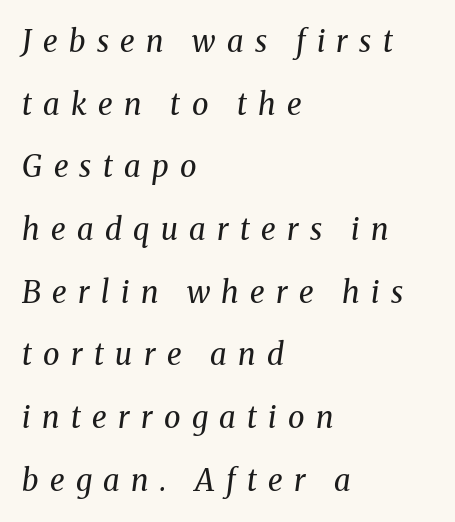
{"serif": "yes", "italic": "yes", "lean": "right", "slant_degrees": 8, "bold": "no", "weight": "regular", "width": "normal", "stroke_contrast": "medium", "x_height": "medium", "monospaced": "no", "underline": "no", "align": "left", "line_spacing": "loose", "line_spacing_ratio": 2.09, "letter_spacing": "wide", "letter_spacing_em": 0.38, "glyph_px": 30}
